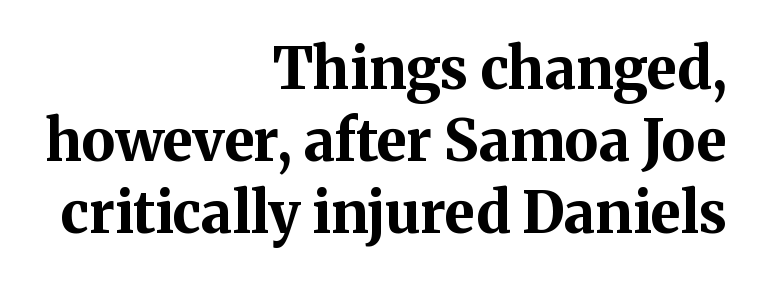
The image shows 57 px bold serif type, upright; set right-aligned, normal line spacing (1.26x), normal letter spacing, not underlined; medium stroke contrast and a medium x-height.
